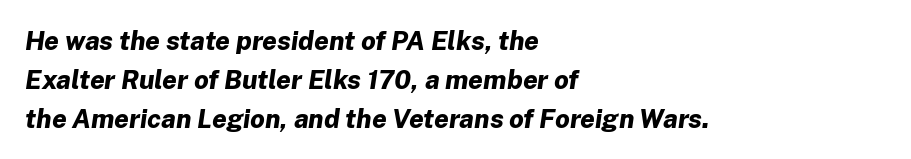
The image shows 26 px bold type, italic (leaning right); set left-aligned, normal line spacing (1.5x), normal letter spacing, not underlined.
